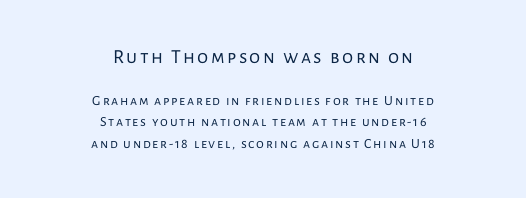
Q: Is the text bold? A: No.
Q: Is the text italic (slanted)? A: No, it is upright.
Q: Is the text underlined? A: No.
Q: How is the paragraph aligned? A: Centered.
Q: Is the spacing between lines tight, normal or loose? A: Normal.
Q: Which block of text is set in a larger size, the first (top) or the second (bottom)? A: The first (top) one.
